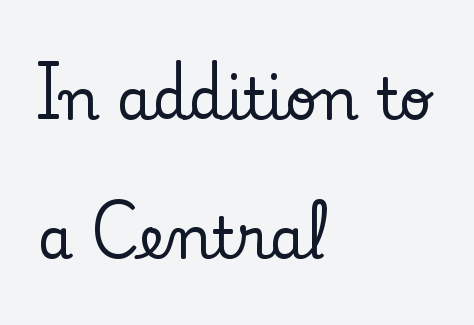
Q: Is the text italic (slanted)? A: No, it is upright.
Q: Is the text underlined? A: No.
Q: How is the paragraph aligned? A: Left-aligned.
Q: Is the spacing between letters normal or unusually wide? A: Normal.
Q: Is the spacing between lines tight, normal or loose? A: Loose.
Q: Width (condensed, normal, or wide)? A: Normal.
Q: Stroke contrast? A: Low.
Q: x-height? A: Small.
Q: Monospaced? A: No.
